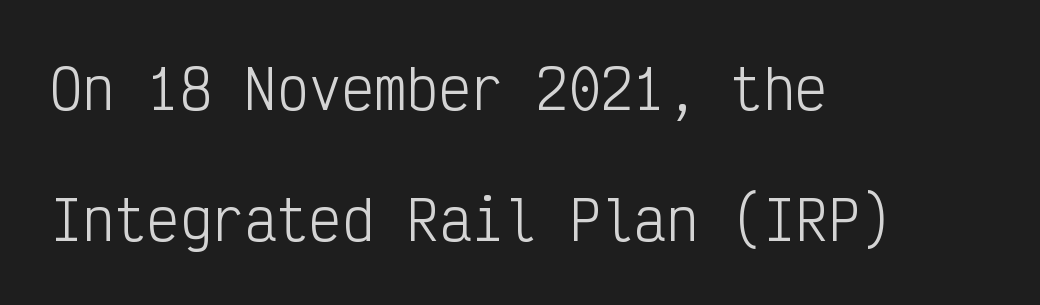
{"serif": "no", "italic": "no", "bold": "no", "weight": "light", "width": "condensed", "stroke_contrast": "low", "x_height": "medium", "monospaced": "yes", "underline": "no", "align": "left", "line_spacing": "loose", "line_spacing_ratio": 2.42, "letter_spacing": "normal", "letter_spacing_em": 0.0, "glyph_px": 54}
